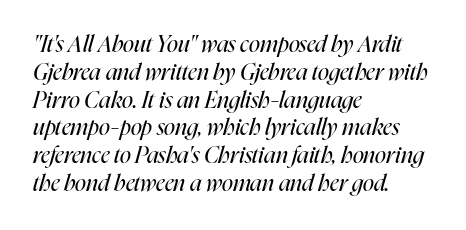
The image shows 23 px text type, italic (leaning right); set left-aligned, line spacing 1.21x, normal letter spacing, not underlined.
